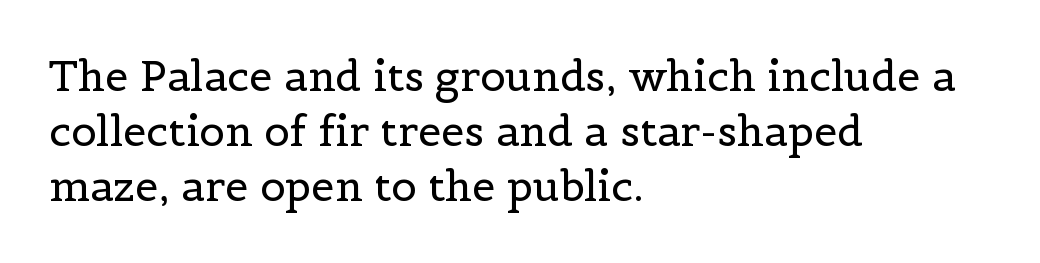
{"serif": "yes", "italic": "no", "bold": "no", "weight": "regular", "width": "normal", "x_height": "medium", "monospaced": "no", "underline": "no", "align": "left", "line_spacing": "normal", "line_spacing_ratio": 1.31, "letter_spacing": "normal", "letter_spacing_em": 0.0, "glyph_px": 42}
